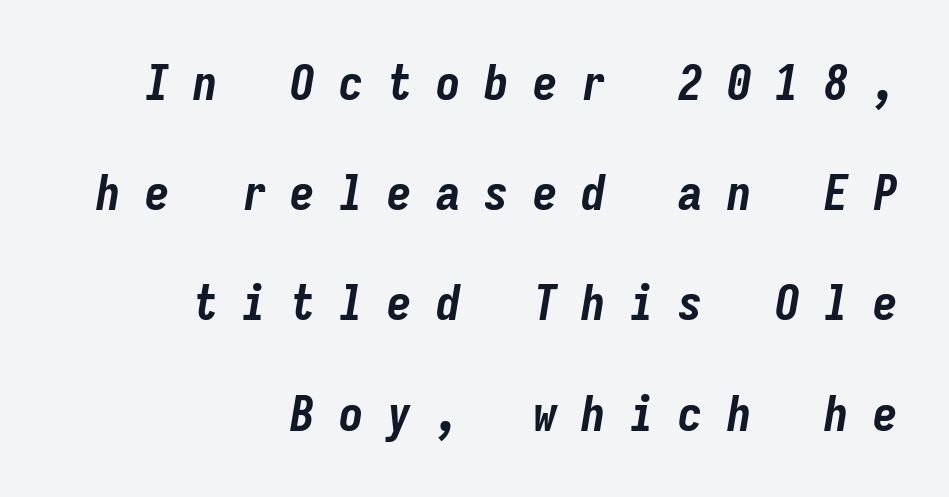
The image shows 49 px bold, condensed type, italic (leaning right), monospaced; set right-aligned, loose line spacing (2.25x), unusually wide letter spacing (+0.49 em), not underlined; low stroke contrast and a medium x-height.
